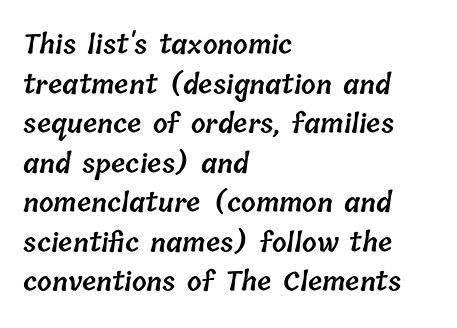
{"bold": "semi", "underline": "no", "align": "left", "line_spacing": "normal", "line_spacing_ratio": 1.52, "letter_spacing": "normal", "letter_spacing_em": 0.0, "glyph_px": 26}
